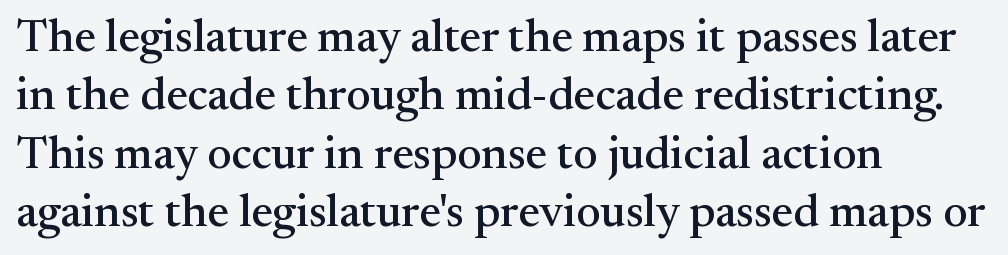
{"serif": "yes", "italic": "no", "width": "normal", "stroke_contrast": "medium", "x_height": "small", "monospaced": "no", "underline": "no", "align": "left", "line_spacing_ratio": 1.24, "letter_spacing": "normal", "letter_spacing_em": 0.0, "glyph_px": 47}
